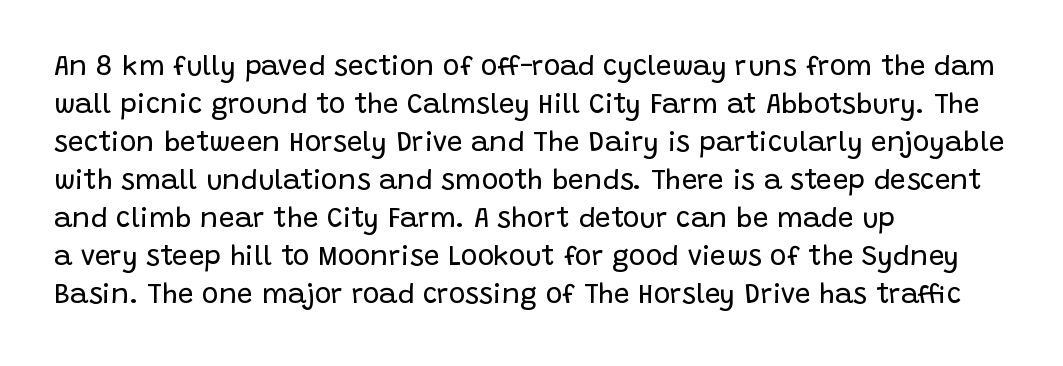
The image shows 28 px regular-weight sans-serif type, upright; set left-aligned, normal line spacing (1.36x), normal letter spacing, not underlined; low stroke contrast and a large x-height.
